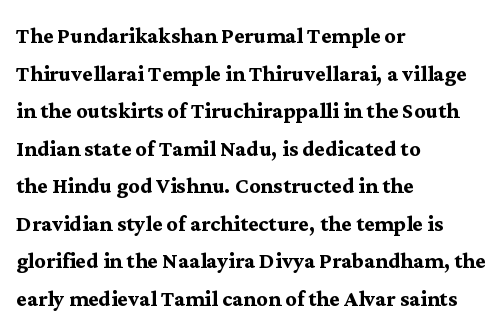
Q: Is the text bold? A: Yes.
Q: Is the text italic (slanted)? A: No, it is upright.
Q: Is the typeface a serif or a sans-serif typeface? A: Serif.
Q: Is the text underlined? A: No.
Q: How is the paragraph aligned? A: Left-aligned.
Q: Is the spacing between letters normal or unusually wide? A: Normal.
Q: Is the spacing between lines tight, normal or loose? A: Normal.
Q: Width (condensed, normal, or wide)? A: Normal.
Q: Stroke contrast? A: Medium.
Q: x-height? A: Medium.
Q: Monospaced? A: No.
